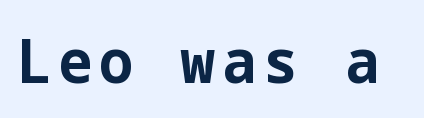
{"serif": "no", "italic": "no", "bold": "yes", "weight": "bold", "width": "normal", "stroke_contrast": "low", "x_height": "medium", "underline": "no", "glyph_px": 61}
